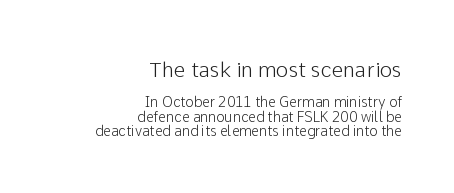
The image shows 21 px text type, upright; set right-aligned, tight line spacing (1.03x), normal letter spacing, not underlined; the first (top) block is 1.5x larger.
